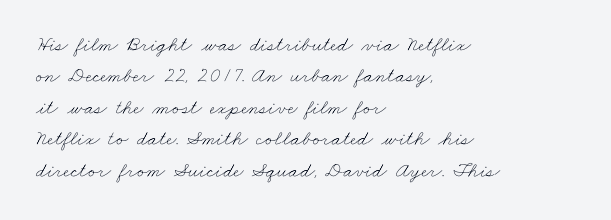
The image shows 21 px text type; set left-aligned, normal line spacing (1.5x), normal letter spacing, not underlined.
